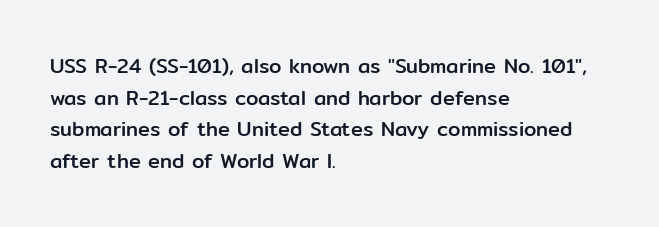
Q: Is the text italic (slanted)? A: No, it is upright.
Q: Is the text underlined? A: No.
Q: How is the paragraph aligned? A: Left-aligned.
Q: Is the spacing between letters normal or unusually wide? A: Normal.
Q: Is the spacing between lines tight, normal or loose? A: Normal.
